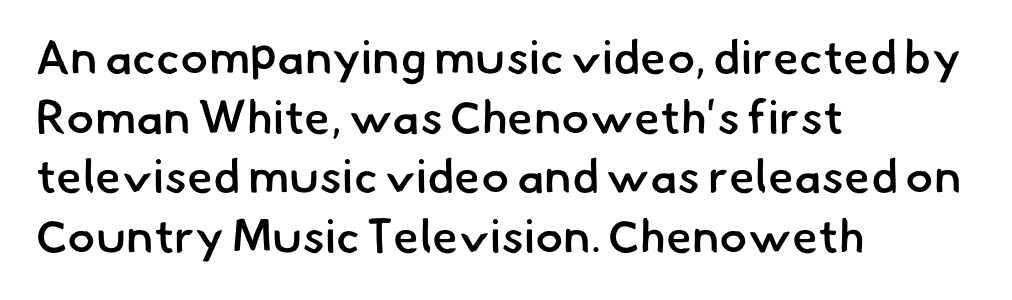
{"serif": "no", "bold": "semi", "weight": "semibold", "width": "normal", "stroke_contrast": "low", "x_height": "small", "monospaced": "no", "underline": "no", "align": "left", "line_spacing": "normal", "line_spacing_ratio": 1.27, "letter_spacing": "normal", "letter_spacing_em": 0.0, "glyph_px": 47}
